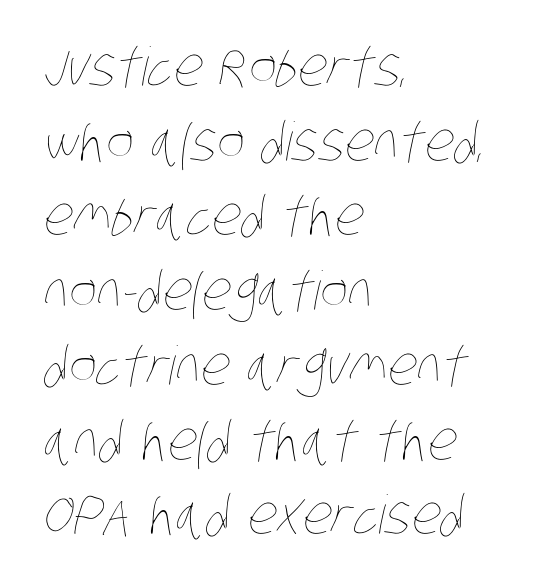
Q: Is the text bold? A: No.
Q: Is the text underlined? A: No.
Q: How is the paragraph aligned? A: Left-aligned.
Q: Is the spacing between letters normal or unusually wide? A: Normal.
Q: Is the spacing between lines tight, normal or loose? A: Normal.
Q: Width (condensed, normal, or wide)? A: Condensed.
Q: Stroke contrast? A: Low.
Q: x-height? A: Large.
Q: Monospaced? A: No.
